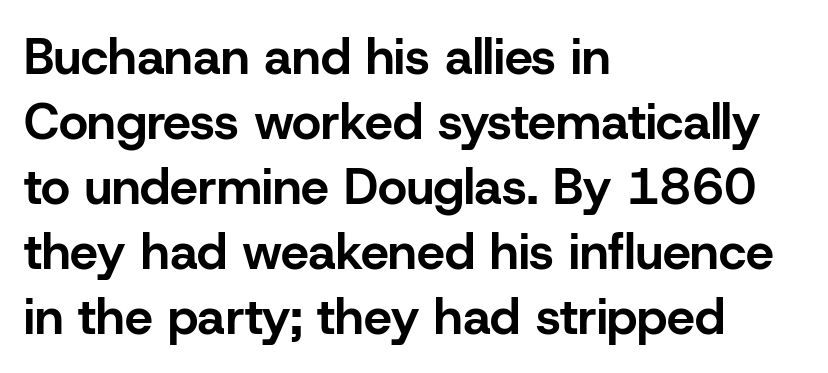
Q: Is the text bold? A: Yes.
Q: Is the text italic (slanted)? A: No, it is upright.
Q: Is the typeface a serif or a sans-serif typeface? A: Sans-serif.
Q: Is the text underlined? A: No.
Q: How is the paragraph aligned? A: Left-aligned.
Q: Is the spacing between letters normal or unusually wide? A: Normal.
Q: Is the spacing between lines tight, normal or loose? A: Normal.
Q: Width (condensed, normal, or wide)? A: Normal.
Q: Stroke contrast? A: Low.
Q: x-height? A: Medium.
Q: Monospaced? A: No.
